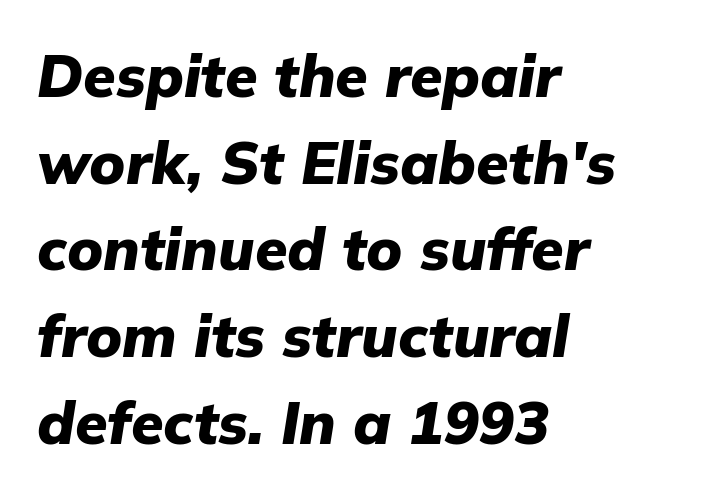
The image shows 59 px heavy type, italic (leaning right); set left-aligned, normal line spacing (1.47x), normal letter spacing, not underlined; low stroke contrast and a medium x-height.
